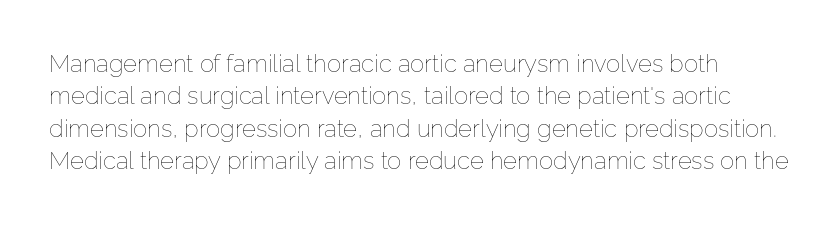
{"italic": "no", "bold": "no", "underline": "no", "line_spacing": "normal", "line_spacing_ratio": 1.35, "letter_spacing": "normal", "letter_spacing_em": 0.0, "glyph_px": 24}
